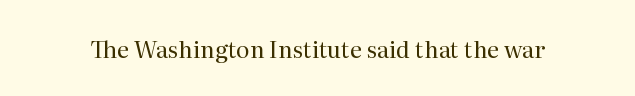
Q: Is the text bold? A: No.
Q: Is the text italic (slanted)? A: No, it is upright.
Q: Is the text underlined? A: No.
Q: Is the spacing between letters normal or unusually wide? A: Normal.
